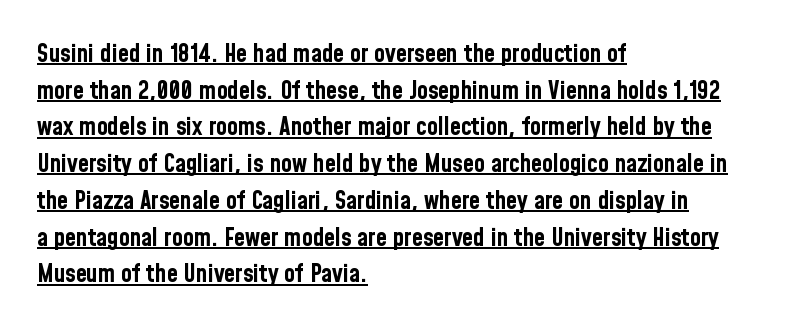
Q: Is the text bold? A: Yes.
Q: Is the text italic (slanted)? A: No, it is upright.
Q: Is the text underlined? A: Yes.
Q: How is the paragraph aligned? A: Left-aligned.
Q: Is the spacing between letters normal or unusually wide? A: Normal.
Q: Is the spacing between lines tight, normal or loose? A: Normal.
